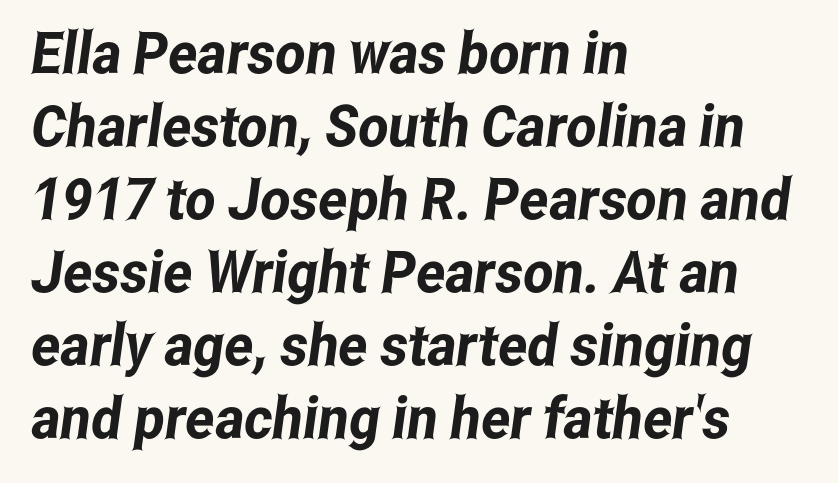
This rendering features lettering with no underline. Varying glyph widths throughout — classic text-font behaviour. The rendering uses a moderate line-height, typical for paragraphs. Each word holds together tightly as a unit, with standard inter-letter gaps. The characters display no serif detailing; their extremities are plain. The text block is weighted toward the left margin, trailing off unevenly rightward.
